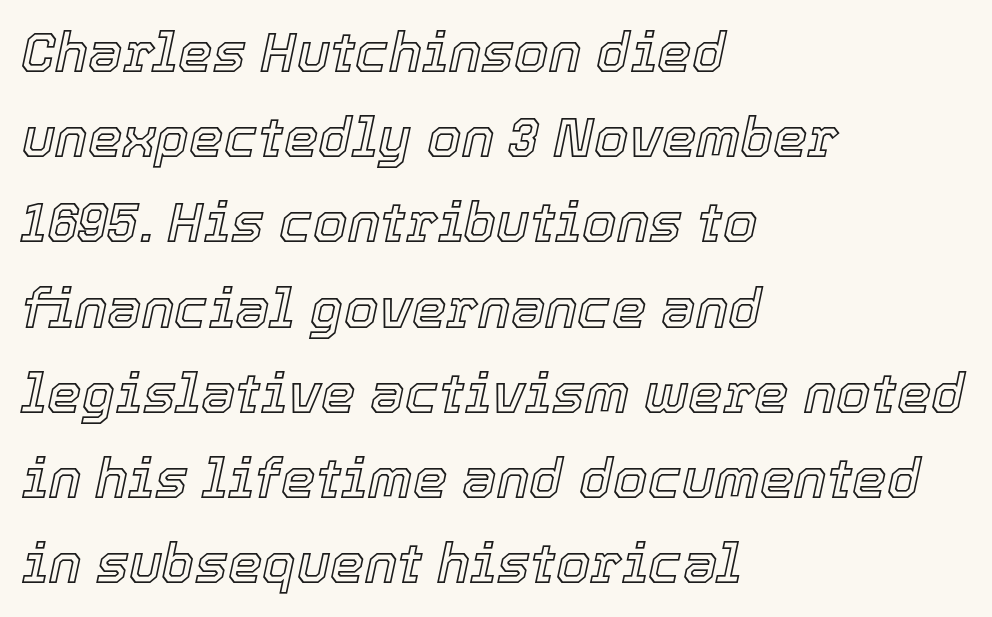
Q: Is the text italic (slanted)? A: Yes, it leans right by about 12 degrees.
Q: Is the text underlined? A: No.
Q: How is the paragraph aligned? A: Left-aligned.
Q: Is the spacing between letters normal or unusually wide? A: Normal.
Q: Is the spacing between lines tight, normal or loose? A: Normal.
Q: Width (condensed, normal, or wide)? A: Normal.
Q: x-height? A: Medium.
Q: Monospaced? A: No.
